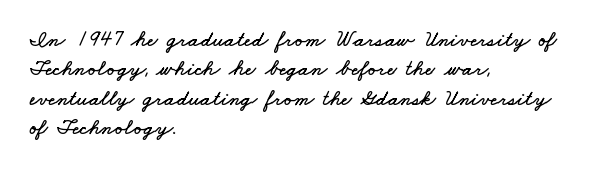
Beneath every word, the page is bare. Caption: multi-line text, flush left, ragged right. In terms of leading, this rendering sits right in the middle. This rendering leaves character spacing at its baseline value.
